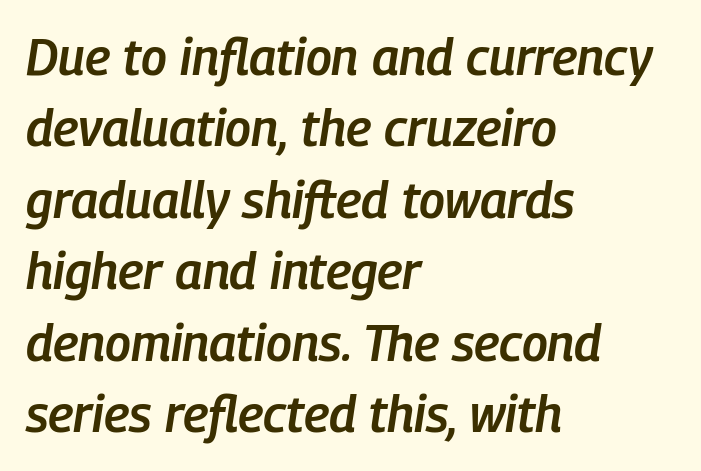
A typesetter would call this proportional, since set widths differ per character. As a designer I'd log this as weight 600, semibold. Whoever set this chose a conventional vertical rhythm. Teacher's note: observe the even left margin — that is flush-left alignment. Style check: oblique. The specimen omits any rule beneath the text block's lines.
